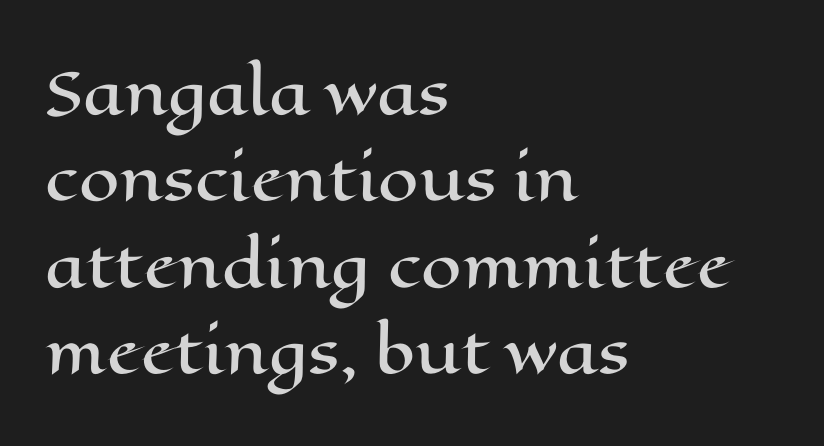
The image shows 58 px wide type, upright; set left-aligned, normal line spacing (1.49x), normal letter spacing, not underlined; high stroke contrast and a medium x-height.
